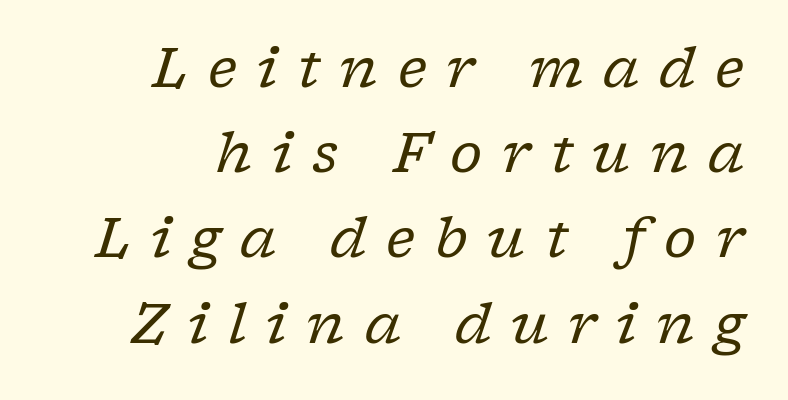
The image shows 55 px regular-weight serif type, italic (leaning right); set right-aligned, normal line spacing (1.55x), unusually wide letter spacing (+0.36 em), not underlined; low stroke contrast and a medium x-height.
